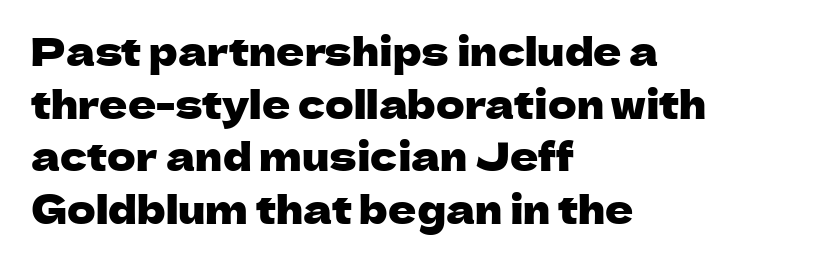
The line-height multiplier appears to be the usual default. No word sits above an underline. Glyph-to-glyph distance matches everyday printed text. The characters display no serif detailing; their extremities are plain. Each letter keeps its own natural width here, so spacing adapts to shape. The passage is arranged the way most books set body copy — flush left.
